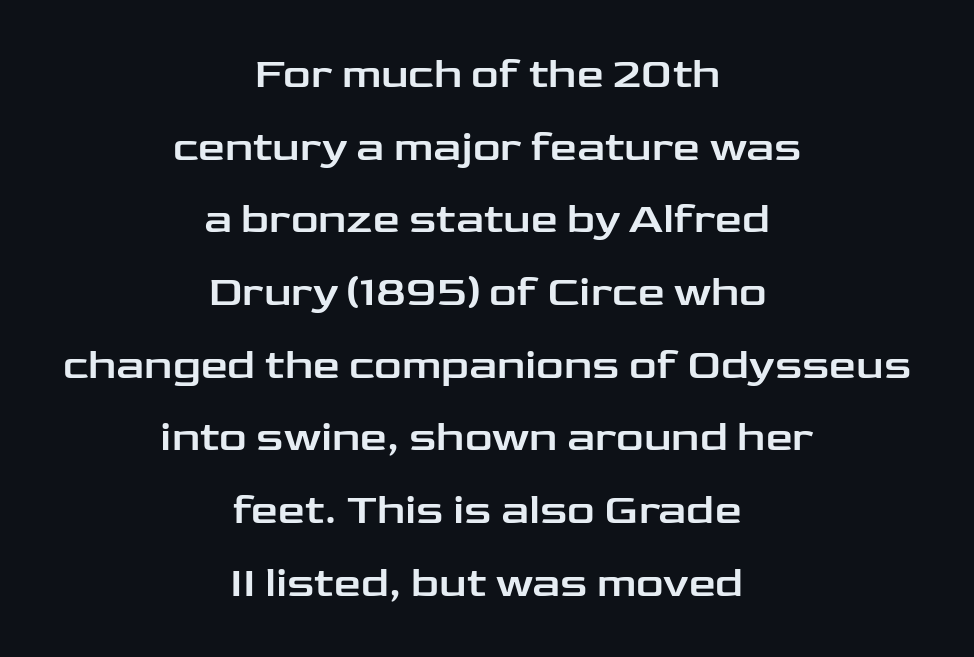
Q: Is the text italic (slanted)? A: No, it is upright.
Q: Is the typeface a serif or a sans-serif typeface? A: Sans-serif.
Q: Is the text underlined? A: No.
Q: How is the paragraph aligned? A: Centered.
Q: Is the spacing between letters normal or unusually wide? A: Normal.
Q: Is the spacing between lines tight, normal or loose? A: Normal.
Q: Width (condensed, normal, or wide)? A: Wide.
Q: Stroke contrast? A: Low.
Q: x-height? A: Medium.
Q: Monospaced? A: No.
